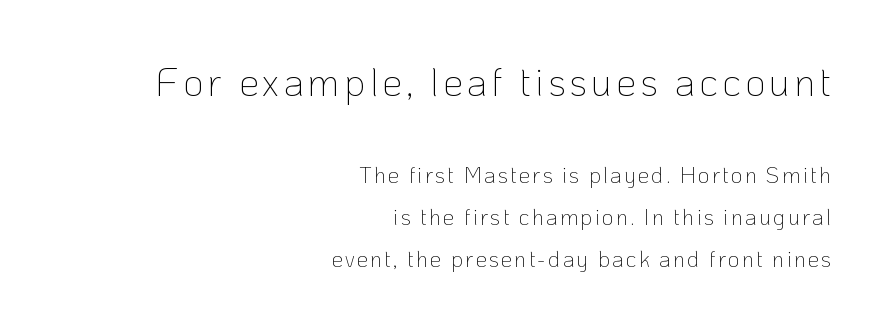
No letter is thick-stroked: the sample isn't bold. The emphasis by scale lands on block number one, above. Students, observe: this is what heavily led, spacious text looks like. Honestly, there is no underline to notice here at all.
